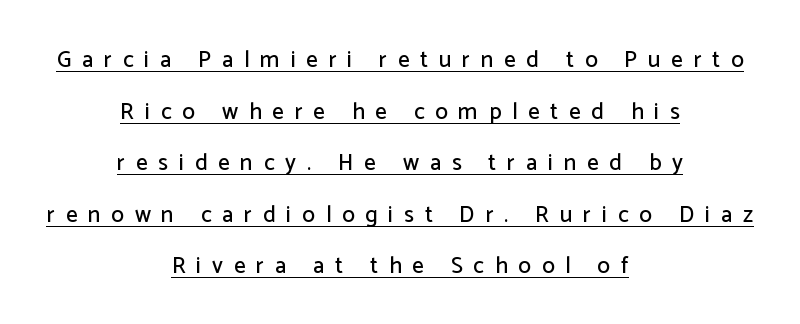
{"italic": "no", "underline": "yes", "align": "center", "line_spacing": "loose", "line_spacing_ratio": 2.24, "letter_spacing": "wide", "letter_spacing_em": 0.47, "glyph_px": 23}
